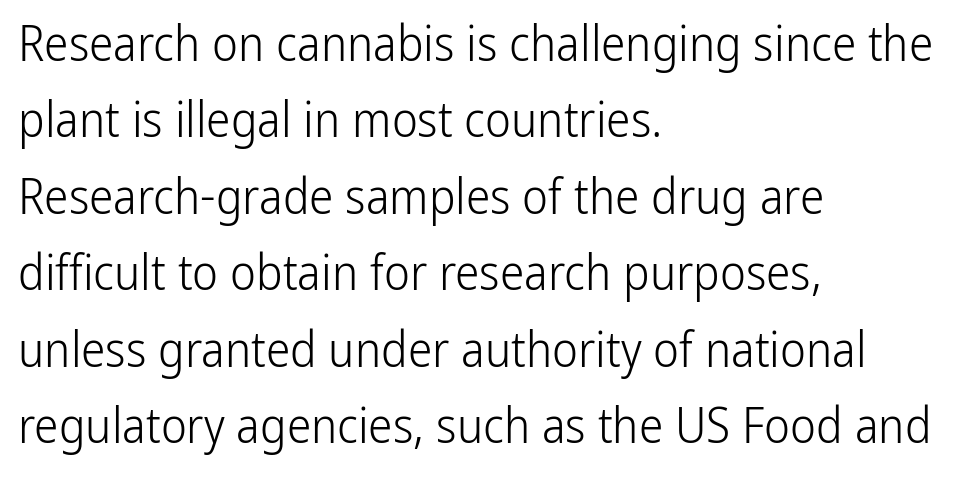
Q: Is the text bold? A: No.
Q: Is the text italic (slanted)? A: No, it is upright.
Q: Is the typeface a serif or a sans-serif typeface? A: Sans-serif.
Q: Is the text underlined? A: No.
Q: How is the paragraph aligned? A: Left-aligned.
Q: Is the spacing between letters normal or unusually wide? A: Normal.
Q: Is the spacing between lines tight, normal or loose? A: Normal.
Q: Width (condensed, normal, or wide)? A: Condensed.
Q: Stroke contrast? A: Low.
Q: x-height? A: Medium.
Q: Monospaced? A: No.
